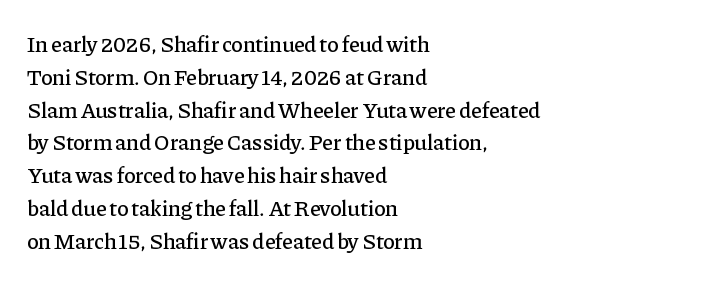
The specimen omits any rule beneath the text block's lines. Is the letter spacing exaggerated? No — it looks like the ordinary default. The typography opts for an upright posture over an oblique one. The rag falls on the right side of this text block. Baseline-to-baseline distance is the conventional proportion of letter height.
